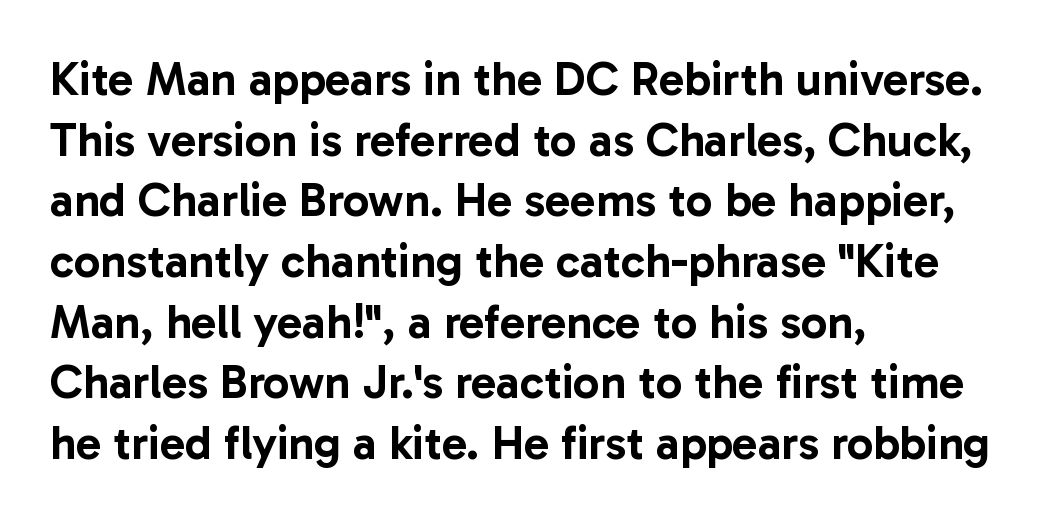
Q: Is the text italic (slanted)? A: No, it is upright.
Q: Is the typeface a serif or a sans-serif typeface? A: Sans-serif.
Q: Is the text underlined? A: No.
Q: How is the paragraph aligned? A: Left-aligned.
Q: Is the spacing between letters normal or unusually wide? A: Normal.
Q: Is the spacing between lines tight, normal or loose? A: Normal.
Q: Width (condensed, normal, or wide)? A: Normal.
Q: Stroke contrast? A: Low.
Q: x-height? A: Medium.
Q: Monospaced? A: No.
